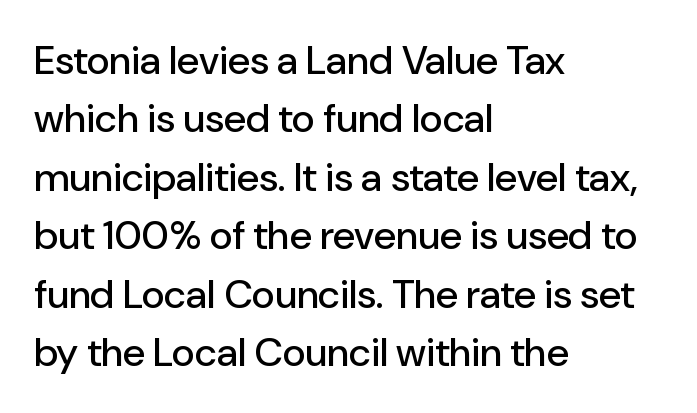
Decoration check: the copy has no underline. The specimen reads as upright at a glance. These lines are composed in type without serifs. A typesetter would call this zero additional tracking. Notice how descenders clear the ascenders below comfortably — that's standard leading. Compared with a centered layout, this one pins lines to the left instead.
